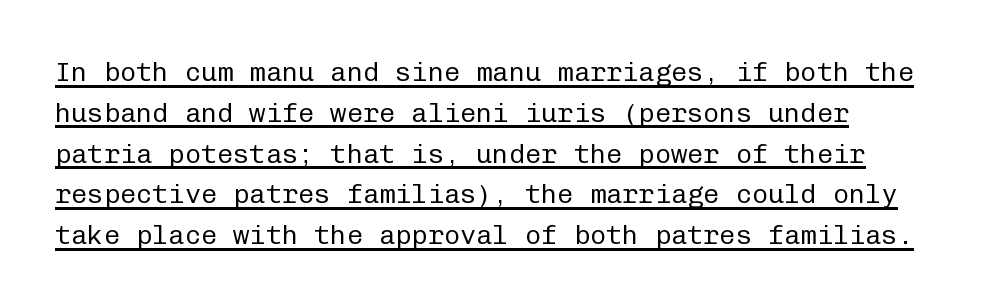
The image shows 27 px text type, upright; set left-aligned, normal line spacing (1.51x), normal letter spacing, underlined.
